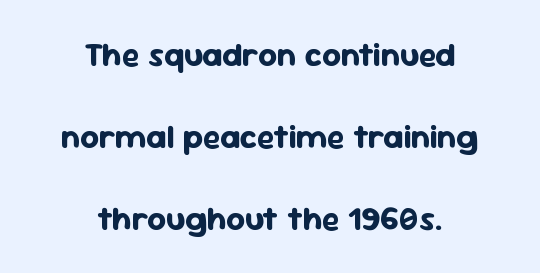
Q: Is the text bold? A: Yes.
Q: Is the text italic (slanted)? A: No, it is upright.
Q: Is the typeface a serif or a sans-serif typeface? A: Sans-serif.
Q: Is the text underlined? A: No.
Q: How is the paragraph aligned? A: Centered.
Q: Is the spacing between letters normal or unusually wide? A: Normal.
Q: Is the spacing between lines tight, normal or loose? A: Loose.
Q: Width (condensed, normal, or wide)? A: Normal.
Q: Stroke contrast? A: Low.
Q: x-height? A: Medium.
Q: Monospaced? A: No.
